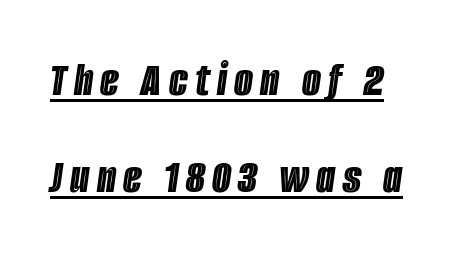
The image shows 49 px condensed type, italic (leaning right); set loose line spacing (1.98x), underlined; a large x-height.
